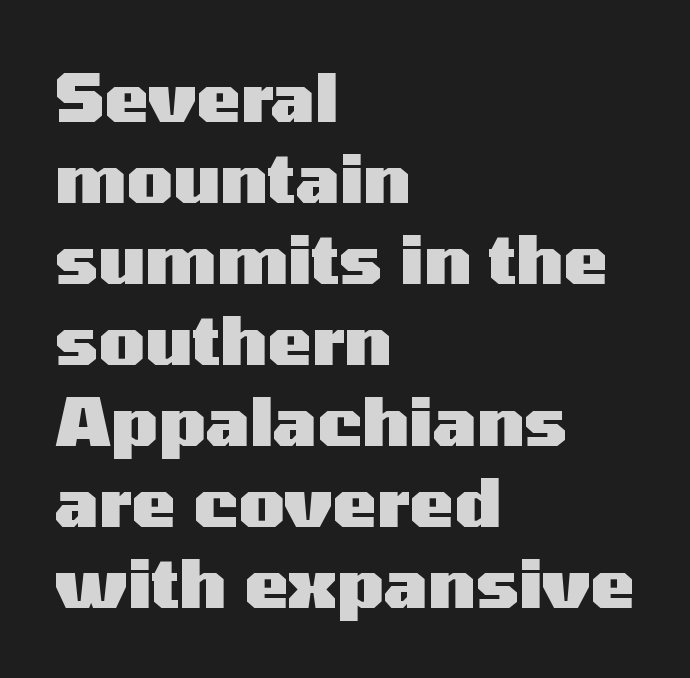
Q: Is the text bold? A: Yes.
Q: Is the text italic (slanted)? A: No, it is upright.
Q: Is the typeface a serif or a sans-serif typeface? A: Sans-serif.
Q: Is the text underlined? A: No.
Q: How is the paragraph aligned? A: Left-aligned.
Q: Is the spacing between letters normal or unusually wide? A: Normal.
Q: Width (condensed, normal, or wide)? A: Wide.
Q: Stroke contrast? A: Medium.
Q: x-height? A: Medium.
Q: Monospaced? A: No.
